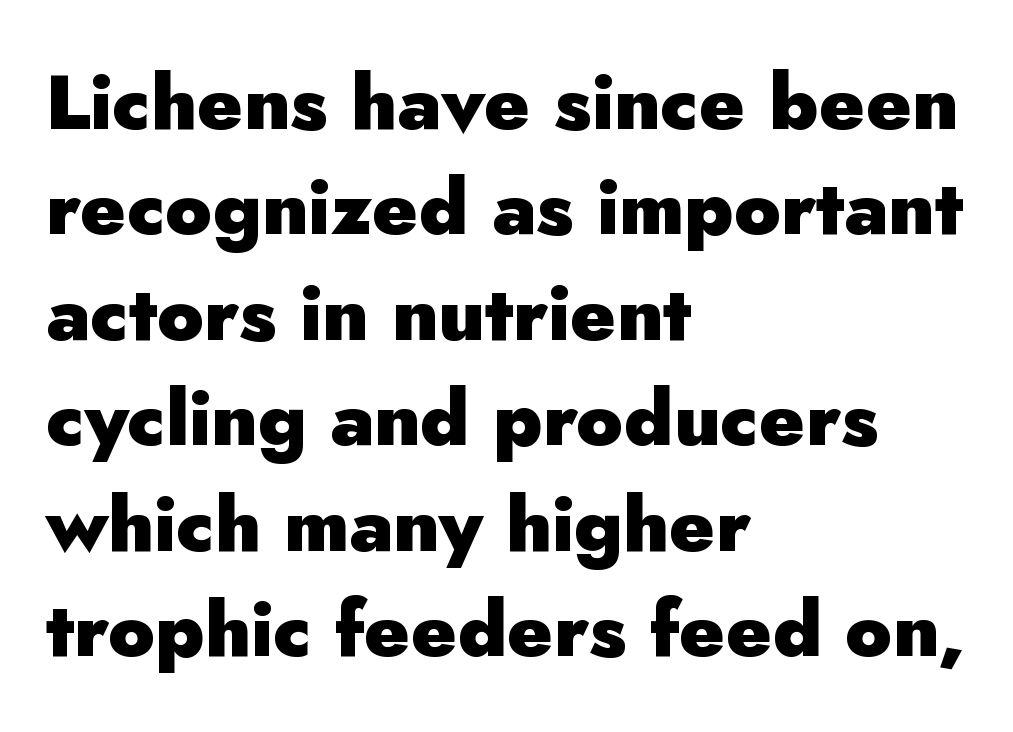
Notice how descenders clear the ascenders below comfortably — that's standard leading. Does the type have serifs? No, each stem ends abruptly. In CSS terms this would be text-align: left. Look at the stroke-to-counter ratio: heavy, a bold.
